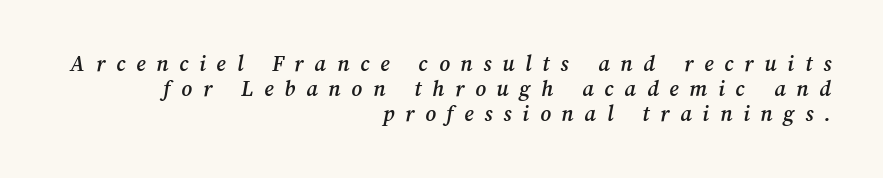
Q: Is the text underlined? A: No.
Q: How is the paragraph aligned? A: Right-aligned.
Q: Is the spacing between letters normal or unusually wide? A: Unusually wide.
Q: Is the spacing between lines tight, normal or loose? A: Tight.
